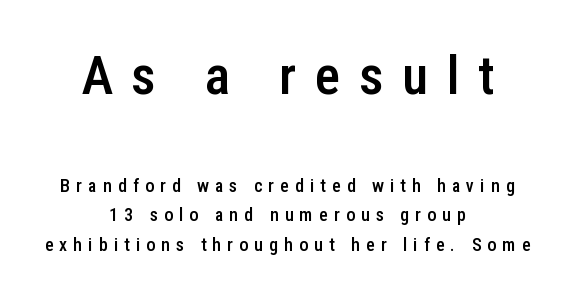
{"serif": "no", "italic": "no", "bold": "semi", "weight": "semibold", "width": "condensed", "stroke_contrast": "low", "x_height": "medium", "monospaced": "no", "underline": "no", "align": "center", "line_spacing": "normal", "line_spacing_ratio": 1.64, "letter_spacing": "wide", "letter_spacing_em": 0.34, "larger_block": "first", "size_ratio": 3.0, "glyph_px": 54}
